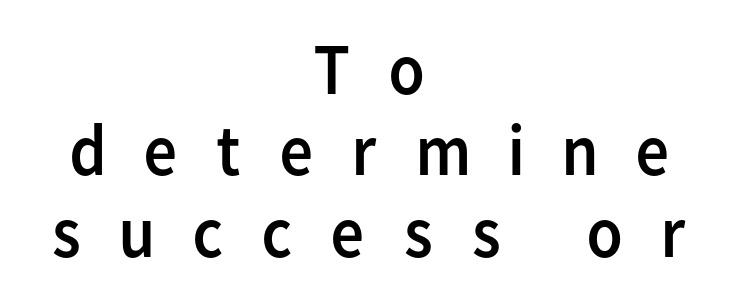
No italicization has been applied; the sample stays upright. Think of a printed novel: that variable character pitch is what you see here. Grotesque or geometric, the face here clearly has no serifs. Weight class: somewhere from thin through regular. Does the copy run flush right? No — it is centered line by line.
